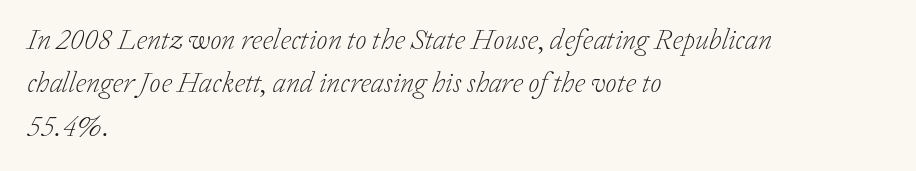
Q: Is the text bold? A: No.
Q: Is the text italic (slanted)? A: Yes, it leans right by about 20 degrees.
Q: Is the typeface a serif or a sans-serif typeface? A: Serif.
Q: Is the text underlined? A: No.
Q: How is the paragraph aligned? A: Left-aligned.
Q: Is the spacing between letters normal or unusually wide? A: Normal.
Q: Is the spacing between lines tight, normal or loose? A: Normal.
Q: Width (condensed, normal, or wide)? A: Normal.
Q: Stroke contrast? A: Low.
Q: x-height? A: Medium.
Q: Monospaced? A: No.
